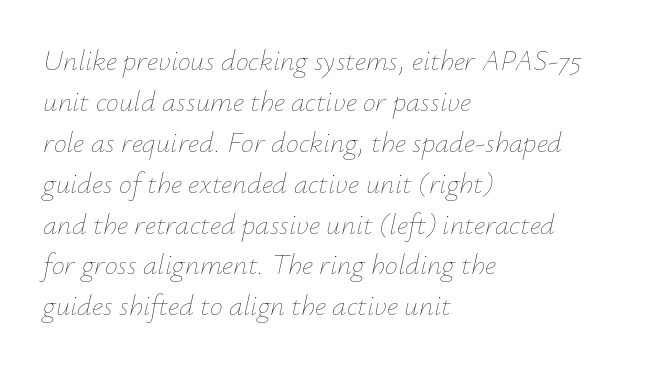
Words appear dense and cohesive because spacing is normal. The strokes are not fattened; the text isn't bold. Beneath every word, the page is bare. Spacing verdict: proportional, widths tailored to each character.
